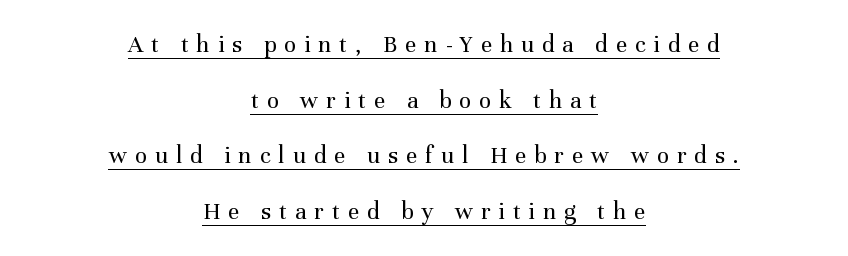
The image shows 25 px text type, upright; set centered, loose line spacing (2.23x), unusually wide letter spacing (+0.32 em), underlined.
